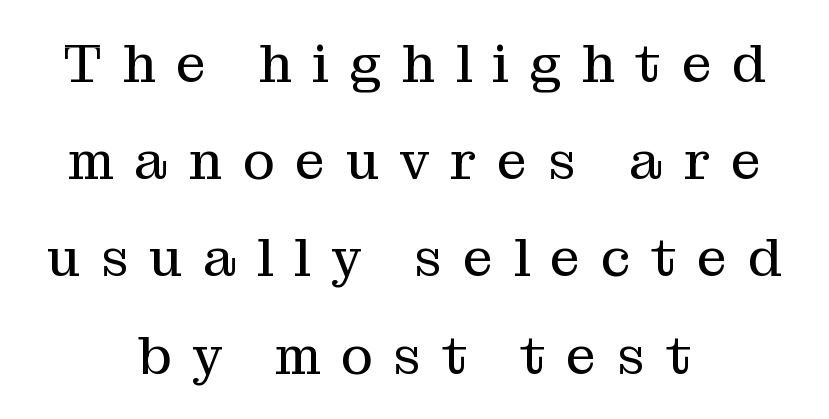
Q: Is the text bold? A: No.
Q: Is the text italic (slanted)? A: No, it is upright.
Q: Is the typeface a serif or a sans-serif typeface? A: Serif.
Q: Is the text underlined? A: No.
Q: How is the paragraph aligned? A: Centered.
Q: Is the spacing between letters normal or unusually wide? A: Unusually wide.
Q: Width (condensed, normal, or wide)? A: Normal.
Q: Stroke contrast? A: Medium.
Q: x-height? A: Medium.
Q: Monospaced? A: No.
